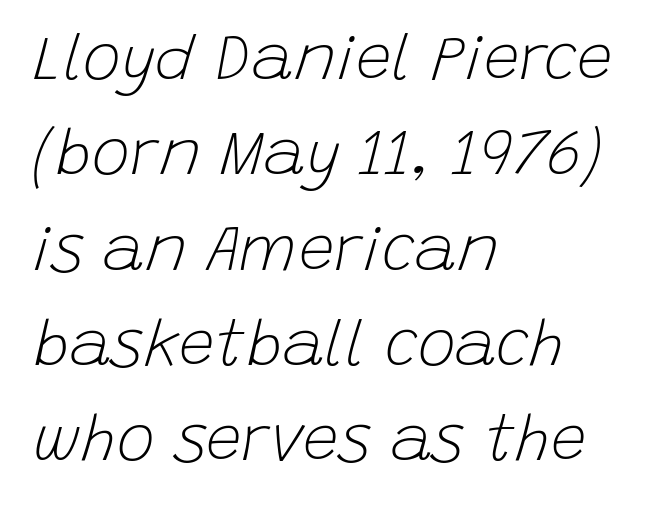
Q: Is the text bold? A: No.
Q: Is the text italic (slanted)? A: Yes, it leans right by about 15 degrees.
Q: Is the text underlined? A: No.
Q: How is the paragraph aligned? A: Left-aligned.
Q: Is the spacing between letters normal or unusually wide? A: Normal.
Q: Is the spacing between lines tight, normal or loose? A: Normal.
Q: Width (condensed, normal, or wide)? A: Normal.
Q: Stroke contrast? A: Low.
Q: x-height? A: Large.
Q: Monospaced? A: No.
